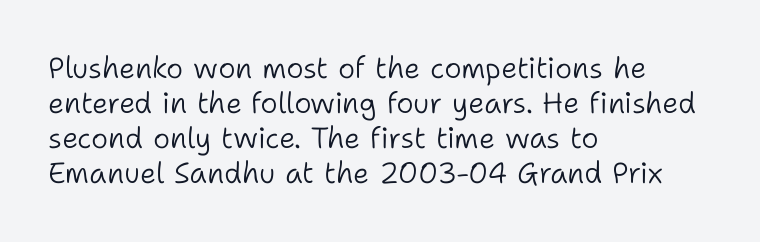
{"serif": "no", "italic": "no", "bold": "no", "weight": "light", "width": "normal", "stroke_contrast": "low", "x_height": "medium", "monospaced": "no", "underline": "no", "align": "left", "line_spacing_ratio": 1.21, "letter_spacing": "normal", "letter_spacing_em": 0.0, "glyph_px": 29}
